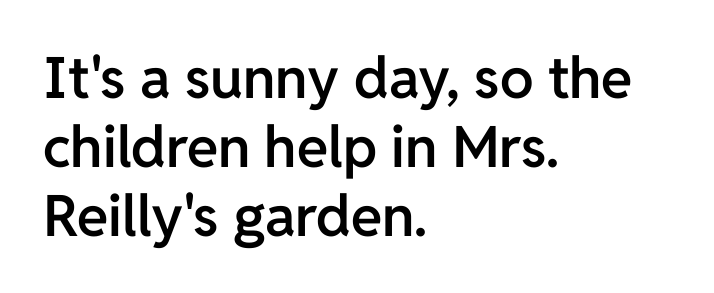
The image shows 57 px semibold sans-serif type, upright; set left-aligned, line spacing 1.21x, normal letter spacing, not underlined; low stroke contrast and a medium x-height.
